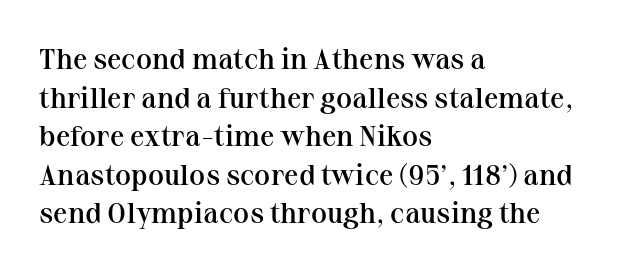
The image shows 29 px semibold serif type, upright; set left-aligned, normal line spacing (1.33x), normal letter spacing, not underlined; medium stroke contrast and a medium x-height.
